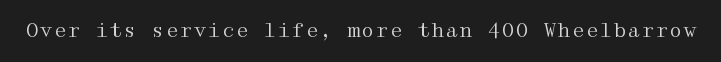
The image shows 20 px text type, upright; set normal letter spacing, not underlined.
